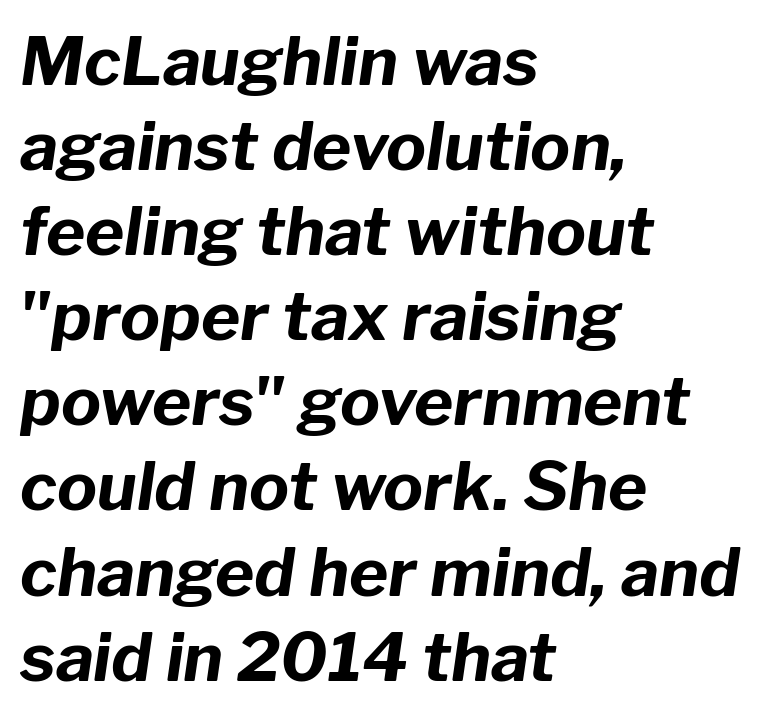
The space directly below the letters is spotless. There's an unmistakable incline to the writing here. Each letter keeps its own natural width here, so spacing adapts to shape. This sample keeps an unexceptional amount of space between lines. The rendering keeps characters at their native spacing.
